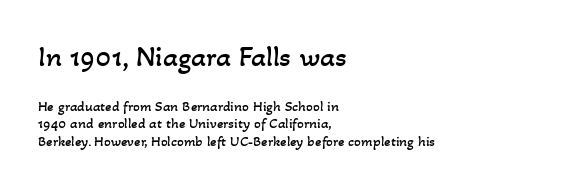
Q: Is the text bold? A: No.
Q: Is the text underlined? A: No.
Q: How is the paragraph aligned? A: Left-aligned.
Q: Is the spacing between letters normal or unusually wide? A: Normal.
Q: Which block of text is set in a larger size, the first (top) or the second (bottom)? A: The first (top) one.
Q: Width (condensed, normal, or wide)? A: Normal.
Q: Stroke contrast? A: Low.
Q: x-height? A: Small.
Q: Monospaced? A: No.
